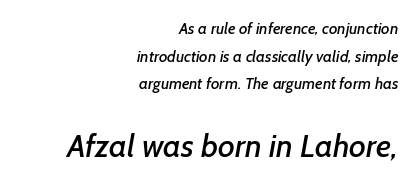
If you drew a ruler down the right edge, every line would touch it. Decoration check: the copy has no underline. Size hierarchy here favors the trailing block over the leading one. You could not count columns in this text — the font is proportionally spaced. The letters sit at their default tracking, neither squeezed nor spread.
